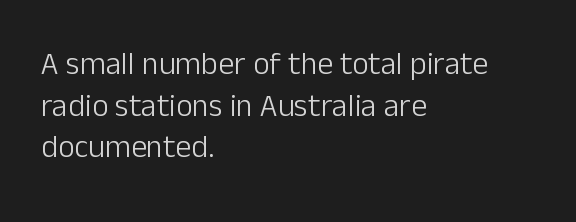
The image shows 32 px light sans-serif type, upright; set left-aligned, normal line spacing (1.3x), normal letter spacing, not underlined; low stroke contrast and a medium x-height.
